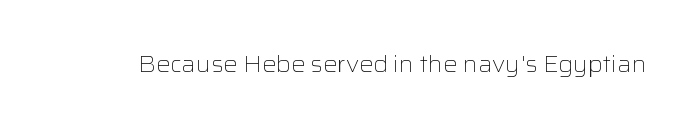
The space directly below the letters is spotless. Quick note: not italic, upright. The line texture is even and compact thanks to regular tracking. These glyphs show unthickened strokes, regular width or finer.
